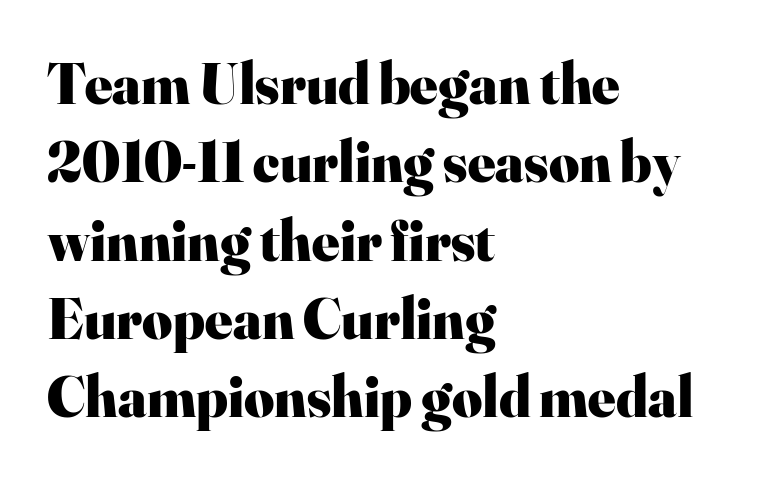
Emphasis by weight is at full strength: bold. Students, observe: this is what conventionally led text looks like. Upright lettering throughout. Notice how the passage keeps a crisp vertical edge on the left only.
